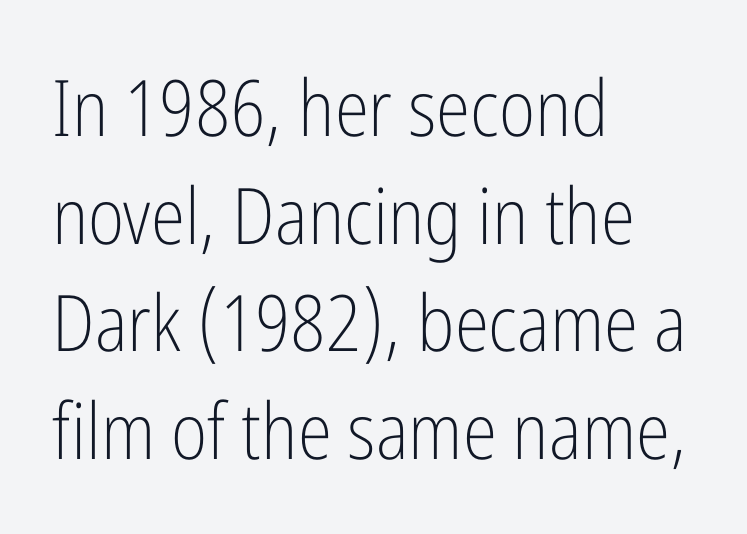
Q: Is the text bold? A: No.
Q: Is the text italic (slanted)? A: No, it is upright.
Q: Is the typeface a serif or a sans-serif typeface? A: Sans-serif.
Q: Is the text underlined? A: No.
Q: How is the paragraph aligned? A: Left-aligned.
Q: Is the spacing between letters normal or unusually wide? A: Normal.
Q: Is the spacing between lines tight, normal or loose? A: Normal.
Q: Width (condensed, normal, or wide)? A: Condensed.
Q: Stroke contrast? A: Low.
Q: x-height? A: Medium.
Q: Monospaced? A: No.
